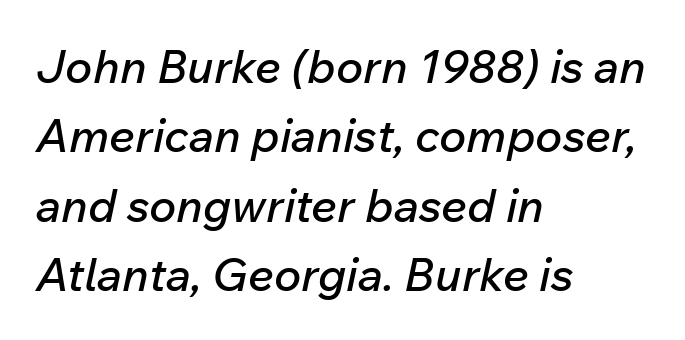
Q: Is the text italic (slanted)? A: Yes, it leans right by about 12 degrees.
Q: Is the text underlined? A: No.
Q: How is the paragraph aligned? A: Left-aligned.
Q: Is the spacing between letters normal or unusually wide? A: Normal.
Q: Is the spacing between lines tight, normal or loose? A: Normal.
Q: Width (condensed, normal, or wide)? A: Normal.
Q: Stroke contrast? A: Low.
Q: x-height? A: Medium.
Q: Monospaced? A: No.
